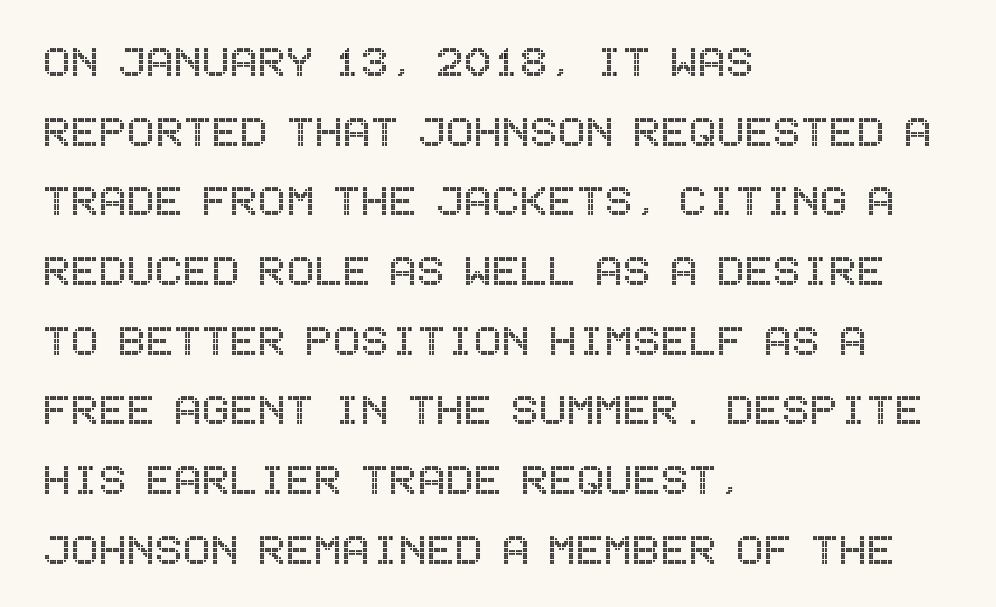
Q: Is the text italic (slanted)? A: No, it is upright.
Q: Is the text underlined? A: No.
Q: How is the paragraph aligned? A: Left-aligned.
Q: Is the spacing between letters normal or unusually wide? A: Normal.
Q: Is the spacing between lines tight, normal or loose? A: Normal.
Q: Width (condensed, normal, or wide)? A: Condensed.
Q: x-height? A: Large.
